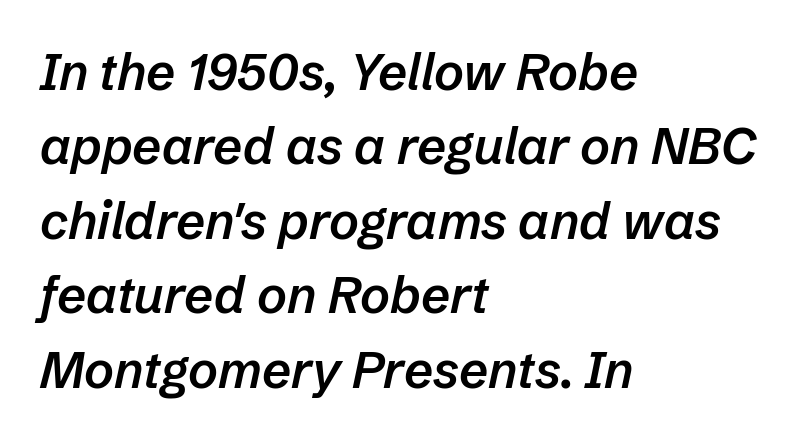
Is the type slanted? Yes — the strokes lean at a clear angle. Is this a fixed-width face? No — the glyphs have proportional, varying widths. Emphasis by weight is partial: semibold. Caption: multi-line text, flush left, ragged right. Here the glyphs are tracked normally, forming tight word shapes.
